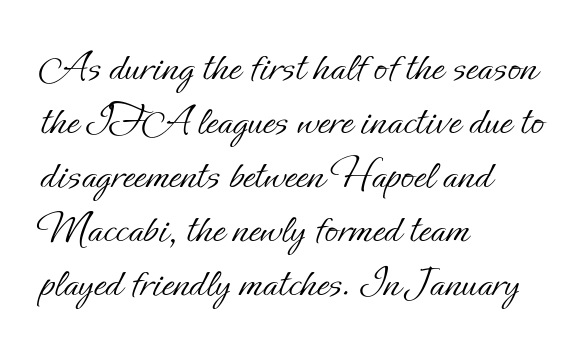
Q: Is the text bold? A: No.
Q: Is the text italic (slanted)? A: Yes.
Q: Is the text underlined? A: No.
Q: How is the paragraph aligned? A: Left-aligned.
Q: Is the spacing between letters normal or unusually wide? A: Normal.
Q: Width (condensed, normal, or wide)? A: Normal.
Q: Stroke contrast? A: Low.
Q: x-height? A: Small.
Q: Monospaced? A: No.
